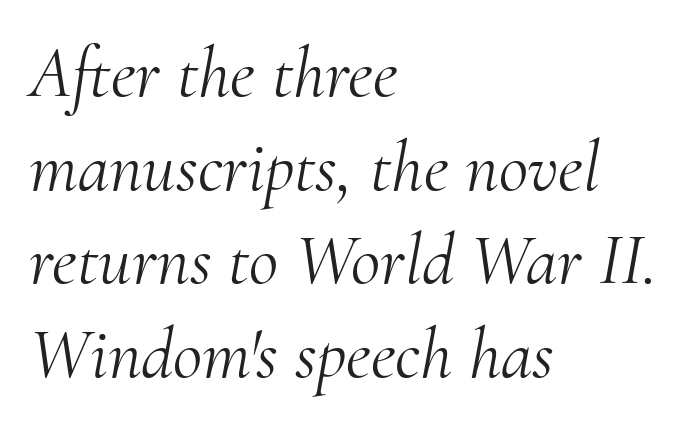
Each letter keeps its own natural width here, so spacing adapts to shape. Vertical stems look standard width or narrower in stroke. Looking at the ascenders, they clearly lean. The strip under each line holds only bare page. Inter-character spacing is left at the font's built-in metrics. This rendering uses left alignment, leaving the right contour irregular.
